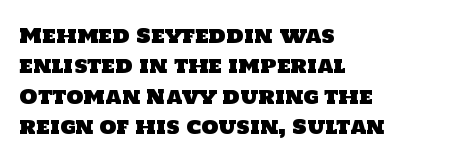
Q: Is the text underlined? A: No.
Q: How is the paragraph aligned? A: Left-aligned.
Q: Is the spacing between letters normal or unusually wide? A: Normal.
Q: Is the spacing between lines tight, normal or loose? A: Normal.
